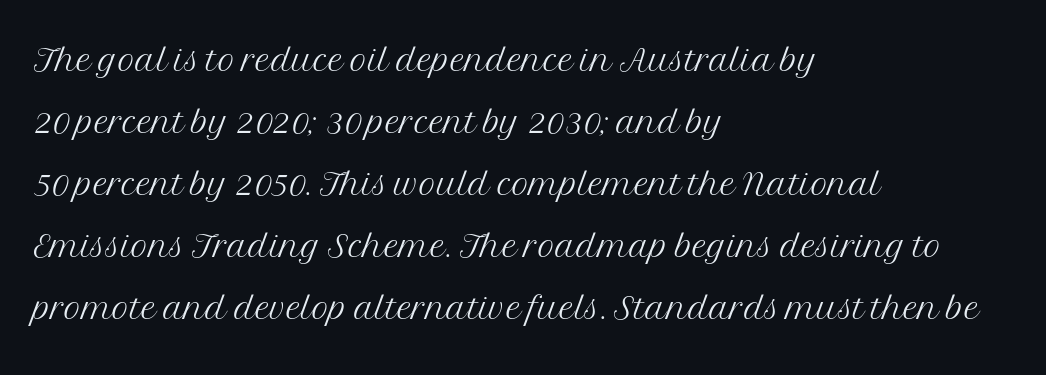
{"serif": "yes", "bold": "no", "weight": "light", "width": "normal", "stroke_contrast": "medium", "x_height": "medium", "monospaced": "no", "underline": "no", "align": "left", "line_spacing": "normal", "line_spacing_ratio": 1.32, "letter_spacing": "normal", "letter_spacing_em": 0.0, "glyph_px": 47}
